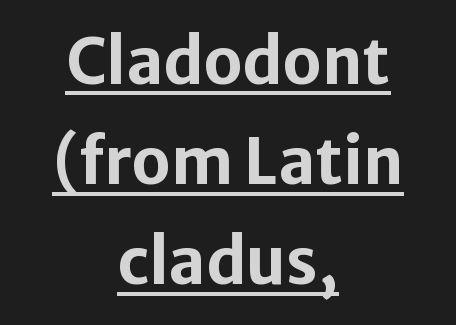
The image shows 63 px bold sans-serif type, upright; set centered, normal line spacing (1.59x), normal letter spacing, underlined; low stroke contrast and a medium x-height.
